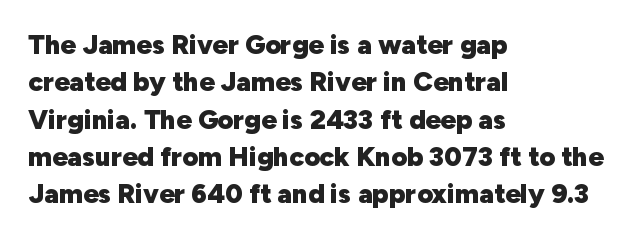
It's the straight-up-and-down kind of type. The lines are quadded left. Letter spacing: default. Rule under the text: the space is simply empty. The space between consecutive lines is moderate. Notice how thick the strokes are: this is what a full bold looks like.
